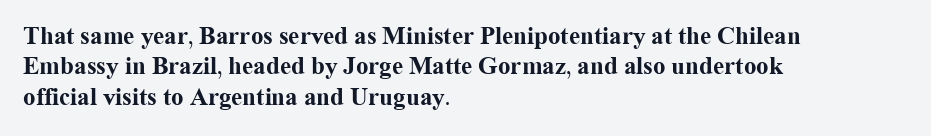
Each line starts at the same left margin while the right side varies. Words appear dense and cohesive because spacing is normal. What weight is shown? A full bold with thick strokes. Nope, not italic — everything's standing straight.
